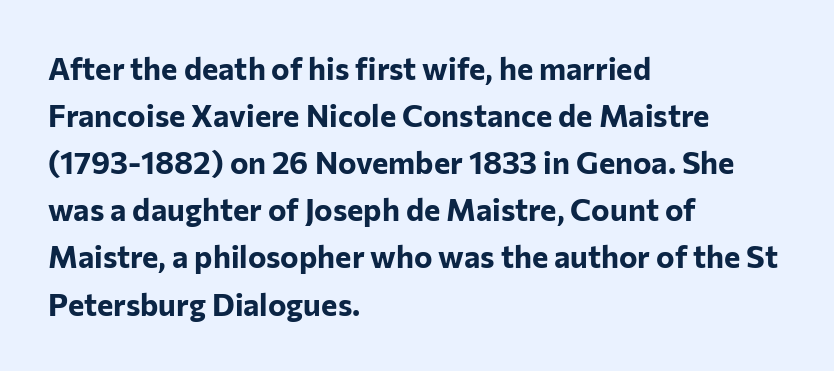
Q: Is the text bold? A: Yes.
Q: Is the text italic (slanted)? A: No, it is upright.
Q: Is the typeface a serif or a sans-serif typeface? A: Sans-serif.
Q: Is the text underlined? A: No.
Q: How is the paragraph aligned? A: Left-aligned.
Q: Is the spacing between letters normal or unusually wide? A: Normal.
Q: Is the spacing between lines tight, normal or loose? A: Normal.
Q: Width (condensed, normal, or wide)? A: Normal.
Q: Stroke contrast? A: Low.
Q: x-height? A: Medium.
Q: Monospaced? A: No.
